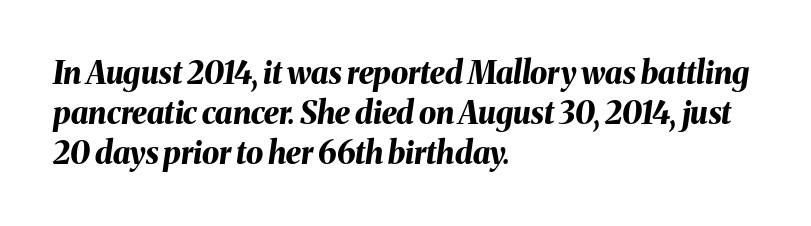
Letter spacing: default. The characters look thick and weighty, a clear bold. Is this a fixed-width face? No — the glyphs have proportional, varying widths. Style check: oblique. This rendering features lettering with no underline.
